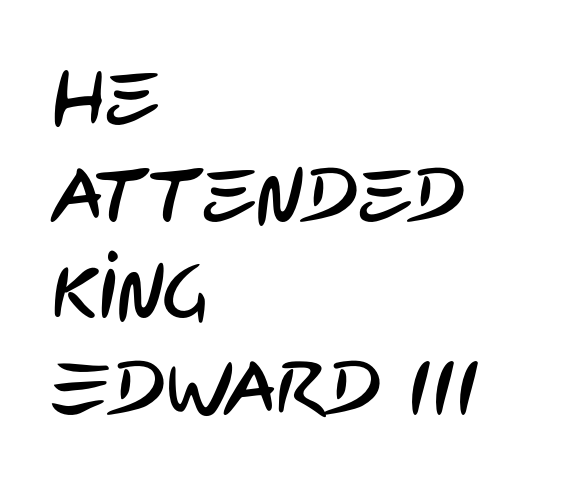
The rendering uses a moderate line-height, typical for paragraphs. The lines are quadded left. No feet cap the strokes, marking this as sans-serif type. Characters follow at the spacing the type designer built in. Each row of text sits above clean, open space.
